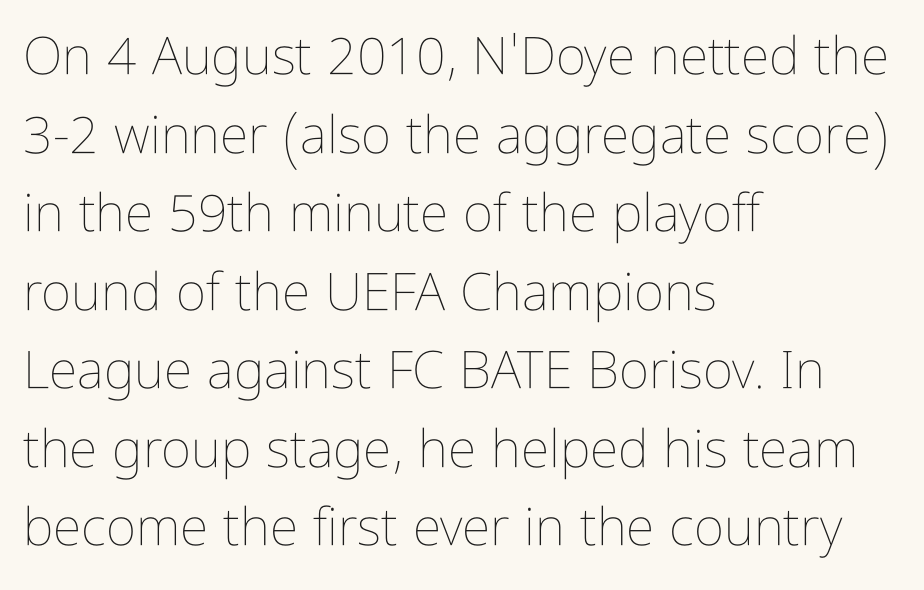
No extra ink here — the face is not bold. The passage shown is typed in a proportional face where columns would drift. Notice how descenders clear the ascenders below comfortably — that's standard leading. Students, note that the glyphs here touch the page at normal intervals. Horizontally, the lines are justified to the leading edge only.
